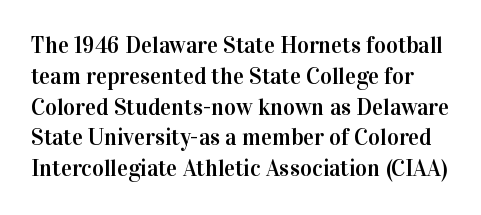
The image shows 23 px text type, upright; set normal line spacing (1.34x), normal letter spacing, not underlined.
